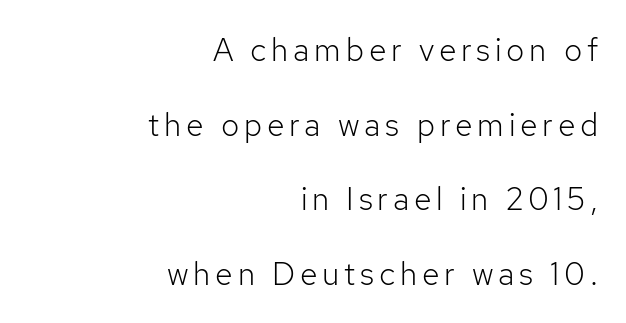
{"serif": "no", "italic": "no", "bold": "no", "weight": "light", "width": "normal", "stroke_contrast": "low", "x_height": "medium", "monospaced": "no", "underline": "no", "align": "right", "line_spacing": "loose", "line_spacing_ratio": 2.33, "glyph_px": 32}
